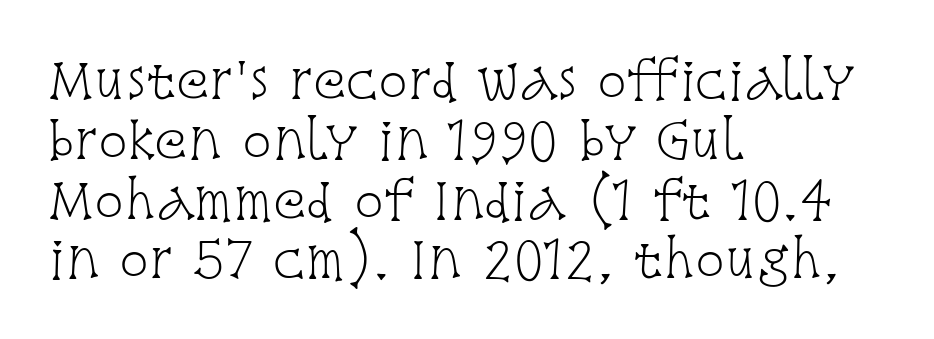
Q: Is the text bold? A: No.
Q: Is the text italic (slanted)? A: No, it is upright.
Q: Is the typeface a serif or a sans-serif typeface? A: Serif.
Q: Is the text underlined? A: No.
Q: How is the paragraph aligned? A: Left-aligned.
Q: Is the spacing between letters normal or unusually wide? A: Normal.
Q: Width (condensed, normal, or wide)? A: Condensed.
Q: Stroke contrast? A: Low.
Q: x-height? A: Large.
Q: Monospaced? A: No.
